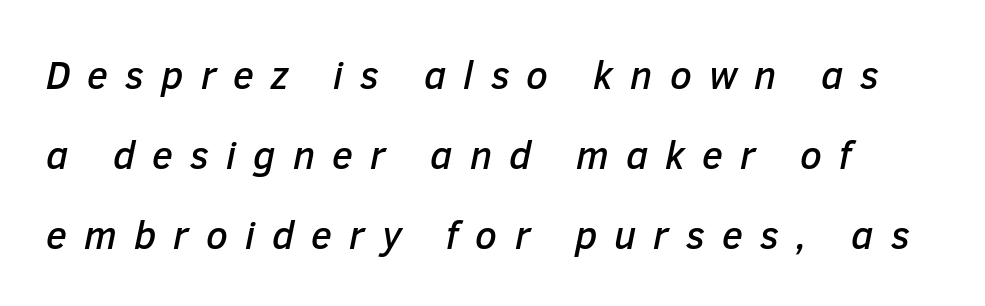
{"italic": "yes", "lean": "right", "slant_degrees": 12, "width": "normal", "stroke_contrast": "low", "x_height": "medium", "monospaced": "no", "underline": "no", "line_spacing": "loose", "line_spacing_ratio": 2.05, "letter_spacing": "wide", "letter_spacing_em": 0.44, "glyph_px": 39}
